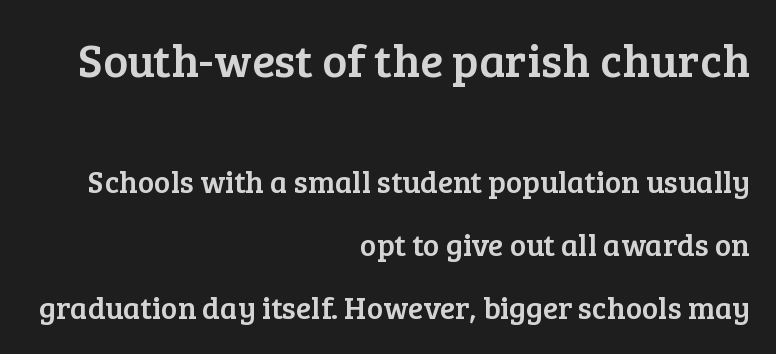
{"serif": "yes", "italic": "no", "width": "normal", "stroke_contrast": "low", "x_height": "medium", "monospaced": "no", "underline": "no", "align": "right", "line_spacing": "loose", "line_spacing_ratio": 2.03, "letter_spacing": "normal", "letter_spacing_em": 0.0, "larger_block": "first", "size_ratio": 1.52, "glyph_px": 47}
